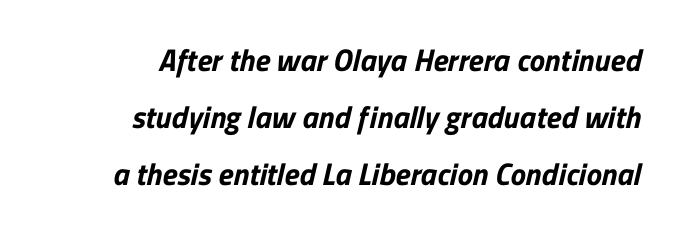
Characters follow at the spacing the type designer built in. Anything drawn beneath the words? Only blank space. Thick stems and heavy bowls — unmistakably bold. Varying glyph widths throughout — classic text-font behaviour.
